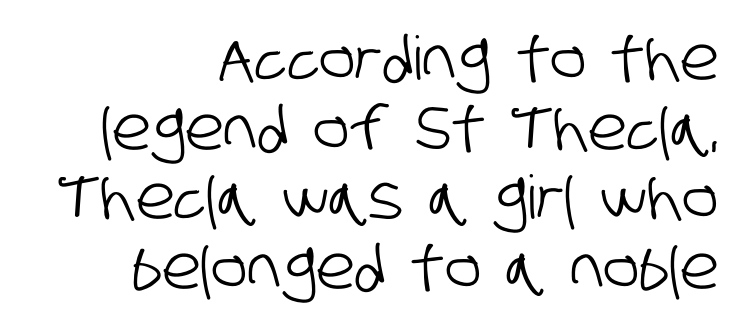
The image shows 60 px condensed sans-serif type; set right-aligned, line spacing 1.16x, normal letter spacing, not underlined; low stroke contrast and a large x-height.
